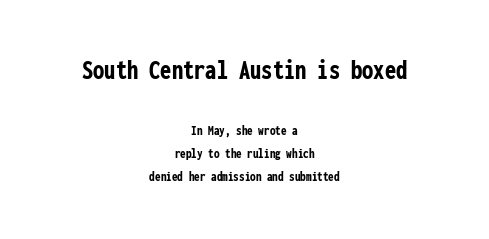
Q: Is the text bold? A: Yes.
Q: Is the text italic (slanted)? A: No, it is upright.
Q: Is the typeface a serif or a sans-serif typeface? A: Sans-serif.
Q: Is the text underlined? A: No.
Q: How is the paragraph aligned? A: Centered.
Q: Is the spacing between letters normal or unusually wide? A: Normal.
Q: Is the spacing between lines tight, normal or loose? A: Normal.
Q: Which block of text is set in a larger size, the first (top) or the second (bottom)? A: The first (top) one.
Q: Width (condensed, normal, or wide)? A: Condensed.
Q: Stroke contrast? A: Low.
Q: x-height? A: Medium.
Q: Monospaced? A: Yes.
